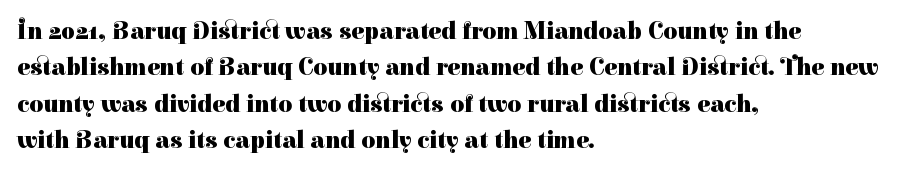
The designer left line spacing at the default. The horizontal fit of the characters is conventional and even. The specimen reads as upright at a glance. The passage shown is not underscored anywhere. The letters are bold, with thick, heavy strokes.
